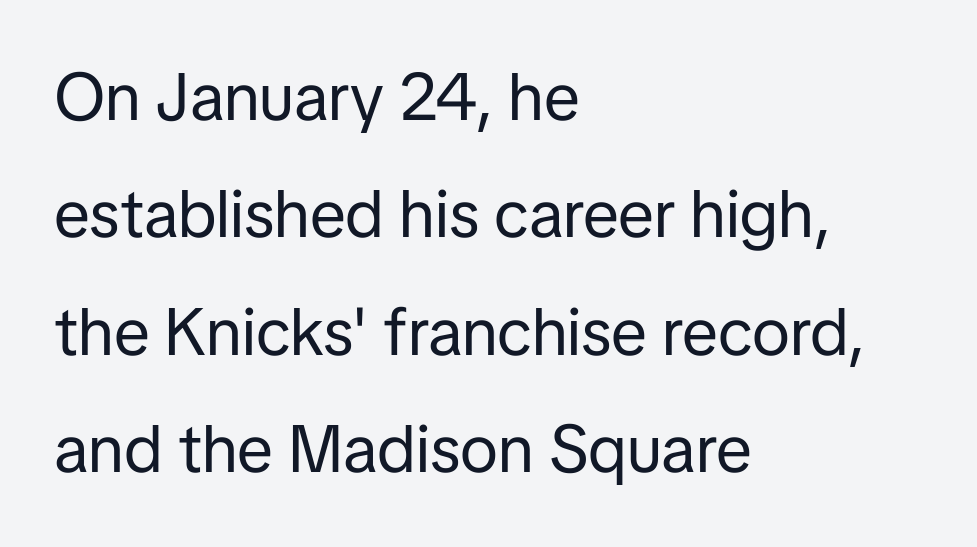
{"serif": "no", "italic": "no", "bold": "no", "weight": "regular", "width": "normal", "stroke_contrast": "low", "x_height": "medium", "monospaced": "no", "underline": "no", "align": "left", "line_spacing_ratio": 1.78, "letter_spacing": "normal", "letter_spacing_em": 0.0, "glyph_px": 66}
